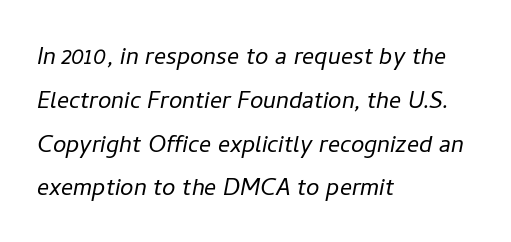
These lines stack with their left ends in a neat column. Tracking here is standard; glyphs follow each other at the usual distance. Anything drawn beneath the words? Only blank space. Style check: oblique. The cut favours lightness, reaching ordinary text weight at its darkest. Think of a printed novel: that variable character pitch is what you see here.
